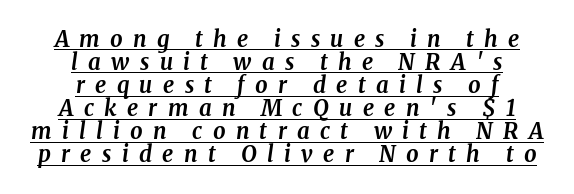
Weight check: bold — yes, fully. Spacing between characters has been opened up far beyond the box default. Both edges are ragged and mirror each other, which tells us the setting is centered. Looks like someone drew a line under every word here. The rendering uses a small line-height, squeezing the rows.
